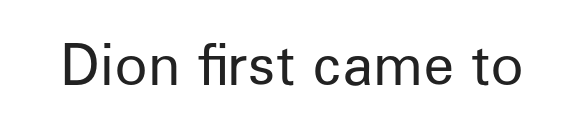
{"serif": "no", "italic": "no", "bold": "no", "weight": "regular", "width": "normal", "stroke_contrast": "low", "x_height": "medium", "monospaced": "no", "underline": "no", "letter_spacing": "normal", "letter_spacing_em": 0.0, "glyph_px": 55}
